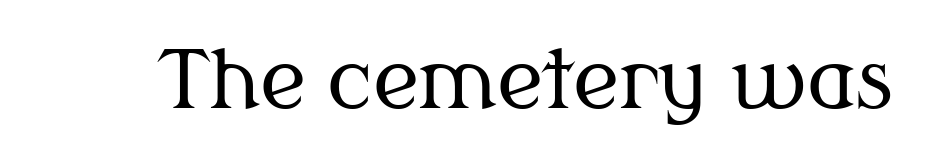
Q: Is the text bold? A: No.
Q: Is the text italic (slanted)? A: No, it is upright.
Q: Is the typeface a serif or a sans-serif typeface? A: Serif.
Q: Is the text underlined? A: No.
Q: Is the spacing between letters normal or unusually wide? A: Normal.
Q: Width (condensed, normal, or wide)? A: Normal.
Q: Stroke contrast? A: Medium.
Q: x-height? A: Medium.
Q: Monospaced? A: No.
